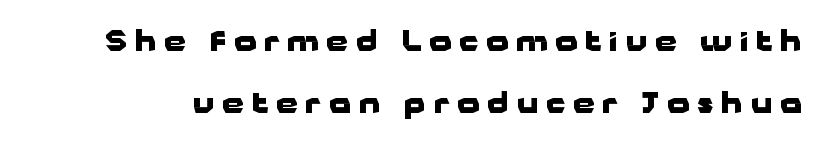
Q: Is the text bold? A: Yes.
Q: Is the text italic (slanted)? A: No, it is upright.
Q: Is the typeface a serif or a sans-serif typeface? A: Sans-serif.
Q: Is the text underlined? A: No.
Q: Is the spacing between letters normal or unusually wide? A: Unusually wide.
Q: Is the spacing between lines tight, normal or loose? A: Loose.
Q: Width (condensed, normal, or wide)? A: Wide.
Q: Stroke contrast? A: Low.
Q: x-height? A: Medium.
Q: Monospaced? A: No.
